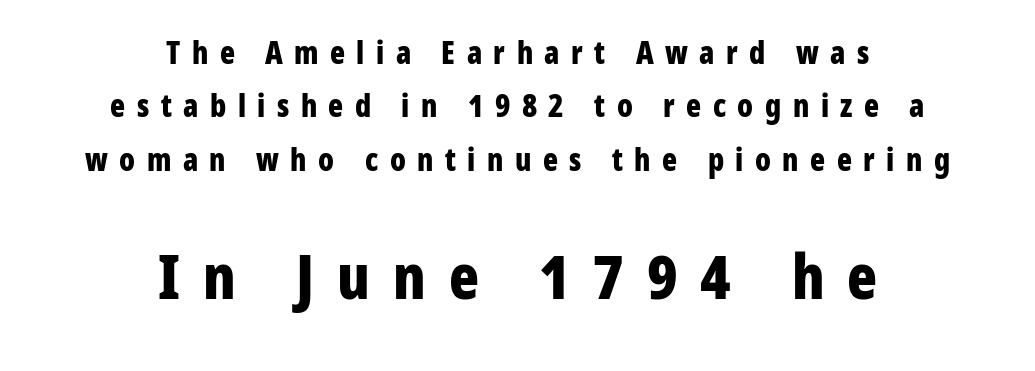
The rendering enlarges the type as you move from the upper chunk to the lower. The gaps between neighbouring characters are conspicuously large. The foot of each line stays bare and open. Neither beginnings nor endings align; midpoints do. The typesetting leans heavy: a genuine bold. The letters advance in unequal steps, a hallmark of proportional type.
